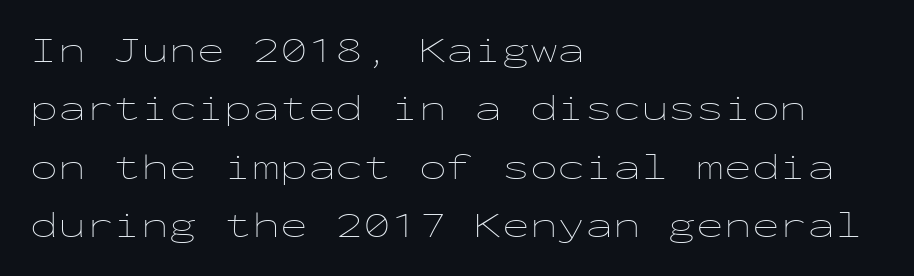
The image shows 37 px thin, wide type, upright, monospaced; set left-aligned, normal line spacing (1.58x), normal letter spacing, not underlined; low stroke contrast and a medium x-height.
